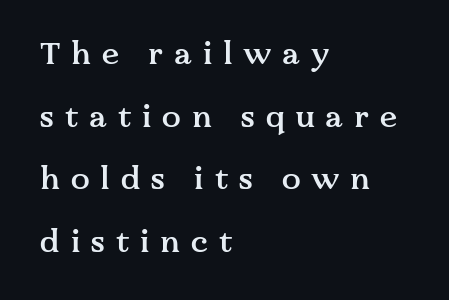
Q: Is the text bold? A: Semi-bold.
Q: Is the text italic (slanted)? A: No, it is upright.
Q: Is the typeface a serif or a sans-serif typeface? A: Serif.
Q: Is the text underlined? A: No.
Q: How is the paragraph aligned? A: Left-aligned.
Q: Is the spacing between letters normal or unusually wide? A: Unusually wide.
Q: Is the spacing between lines tight, normal or loose? A: Loose.
Q: Width (condensed, normal, or wide)? A: Normal.
Q: Stroke contrast? A: Medium.
Q: x-height? A: Medium.
Q: Monospaced? A: No.
